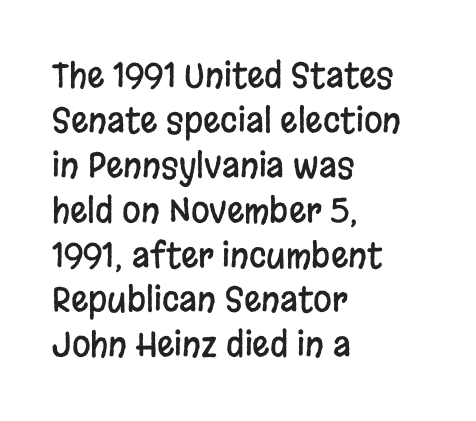
{"serif": "no", "italic": "no", "width": "condensed", "stroke_contrast": "low", "x_height": "large", "monospaced": "no", "underline": "no", "align": "left", "line_spacing": "normal", "line_spacing_ratio": 1.32, "letter_spacing": "normal", "letter_spacing_em": 0.0, "glyph_px": 34}
